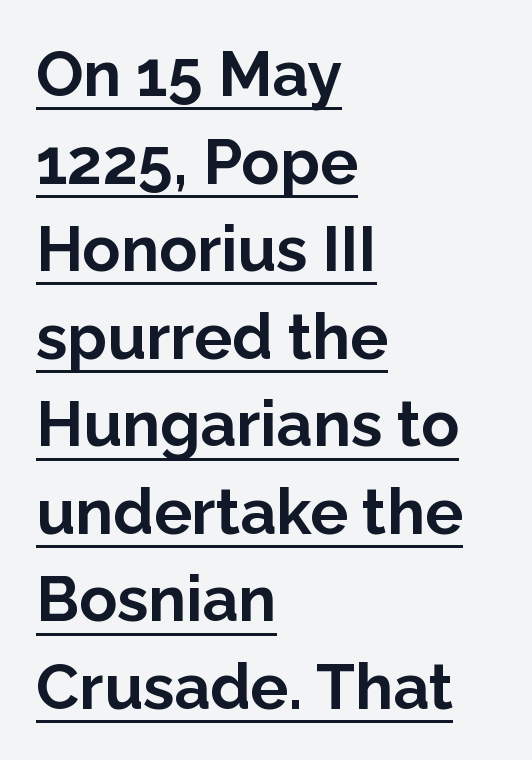
Q: Is the text bold? A: Yes.
Q: Is the text italic (slanted)? A: No, it is upright.
Q: Is the typeface a serif or a sans-serif typeface? A: Sans-serif.
Q: Is the text underlined? A: Yes.
Q: How is the paragraph aligned? A: Left-aligned.
Q: Is the spacing between letters normal or unusually wide? A: Normal.
Q: Is the spacing between lines tight, normal or loose? A: Normal.
Q: Width (condensed, normal, or wide)? A: Normal.
Q: Stroke contrast? A: Low.
Q: x-height? A: Medium.
Q: Monospaced? A: No.
